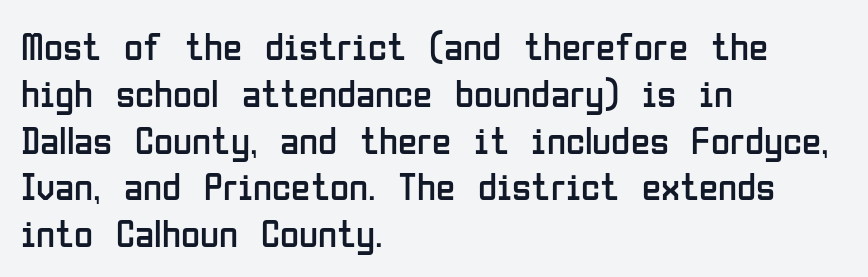
The image shows 39 px regular-weight, condensed sans-serif type, upright; set left-aligned, line spacing 1.2x, normal letter spacing, not underlined; low stroke contrast and a medium x-height.
